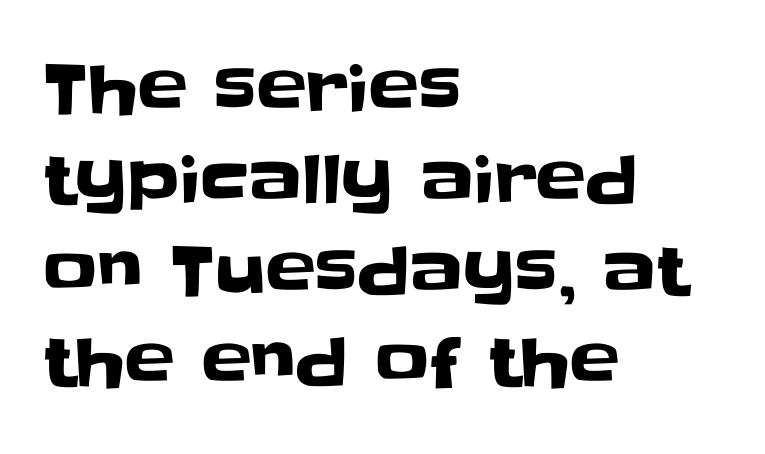
Q: Is the text italic (slanted)? A: No, it is upright.
Q: Is the typeface a serif or a sans-serif typeface? A: Sans-serif.
Q: Is the text underlined? A: No.
Q: How is the paragraph aligned? A: Left-aligned.
Q: Is the spacing between letters normal or unusually wide? A: Normal.
Q: Is the spacing between lines tight, normal or loose? A: Normal.
Q: Width (condensed, normal, or wide)? A: Normal.
Q: Stroke contrast? A: Low.
Q: x-height? A: Large.
Q: Monospaced? A: No.
